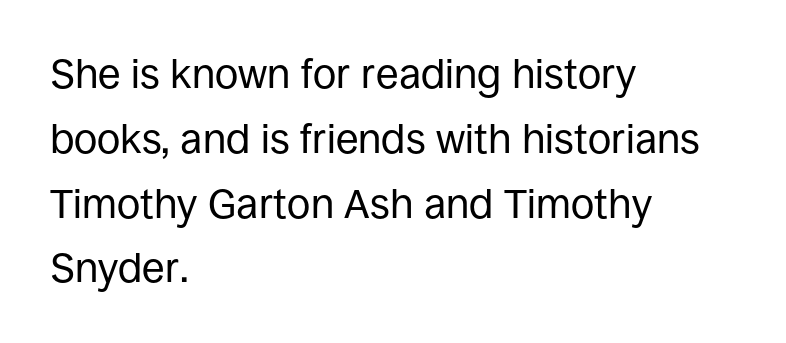
Here the designer chose a conventional face with non-uniform glyph widths. The type family on display is of the sans-serif kind. Compared with a typical body face, this is equally light or lighter still. Line beginnings align vertically; line endings do not. The lines sit at an ordinary, default distance from one another. Italic: no, the glyphs are upright roman.
